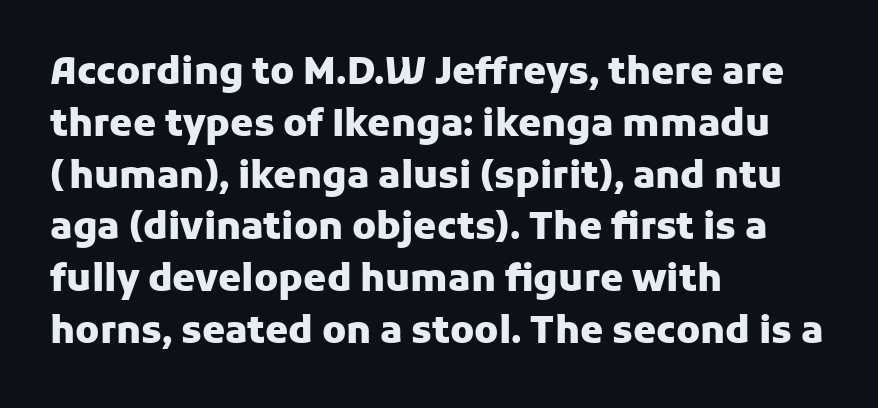
Q: Is the text bold? A: Yes.
Q: Is the text italic (slanted)? A: No, it is upright.
Q: Is the typeface a serif or a sans-serif typeface? A: Sans-serif.
Q: Is the text underlined? A: No.
Q: How is the paragraph aligned? A: Left-aligned.
Q: Is the spacing between letters normal or unusually wide? A: Normal.
Q: Is the spacing between lines tight, normal or loose? A: Normal.
Q: Width (condensed, normal, or wide)? A: Normal.
Q: Stroke contrast? A: Low.
Q: x-height? A: Medium.
Q: Monospaced? A: No.
